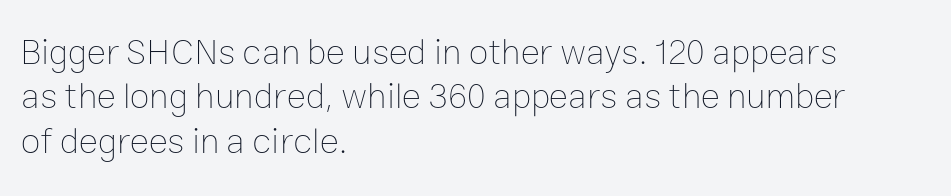
{"italic": "no", "bold": "no", "weight": "thin", "width": "normal", "stroke_contrast": "low", "x_height": "medium", "monospaced": "no", "underline": "no", "align": "left", "line_spacing_ratio": 1.23, "letter_spacing": "normal", "letter_spacing_em": 0.0, "glyph_px": 36}
